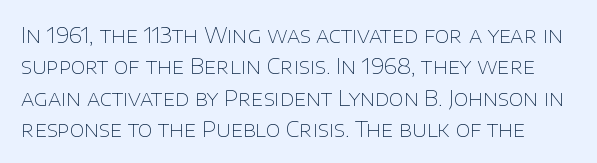
Heaviness? Minimal to ordinary, like unemphasized prose. Characters follow at the spacing the type designer built in. A bare baseline throughout the passage. You can tell it's not italic because the verticals are truly vertical. These lines sit exactly where default settings would place them.
